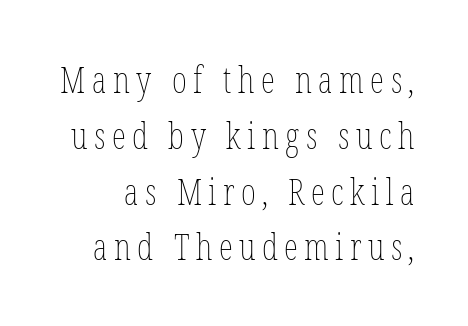
Q: Is the text bold? A: No.
Q: Is the text italic (slanted)? A: No, it is upright.
Q: Is the text underlined? A: No.
Q: Is the spacing between lines tight, normal or loose? A: Normal.
Q: Width (condensed, normal, or wide)? A: Condensed.
Q: Stroke contrast? A: Low.
Q: x-height? A: Medium.
Q: Monospaced? A: No.
